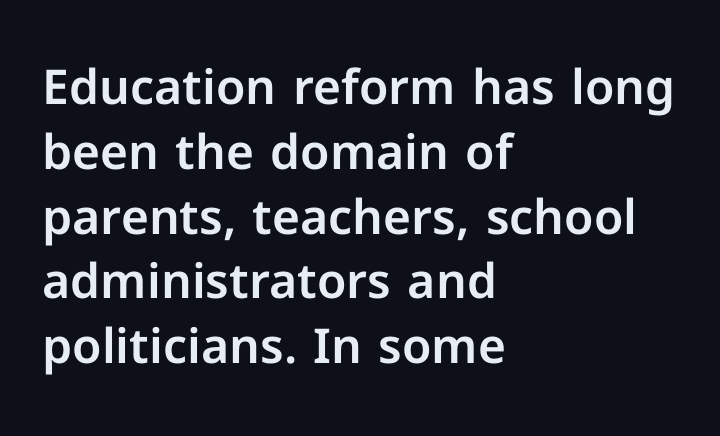
{"serif": "no", "italic": "no", "width": "normal", "stroke_contrast": "low", "x_height": "medium", "monospaced": "no", "underline": "no", "align": "left", "line_spacing": "normal", "line_spacing_ratio": 1.35, "letter_spacing": "normal", "letter_spacing_em": 0.0, "glyph_px": 48}
